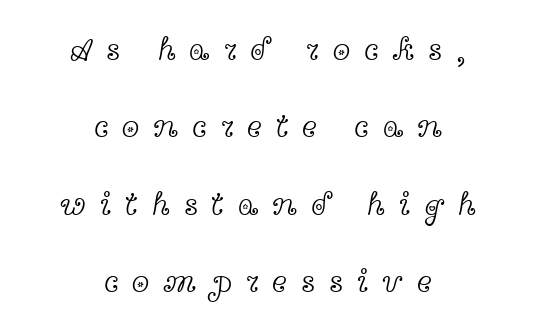
The font sits on the lighter half of the weight spectrum, regular included. Notice the wide empty band between every row — that's loose leading. The strip under each line holds only bare page. The passage shown is typed in a proportional face where columns would drift. Inter-character spacing is expanded well beyond the font's built-in metrics.
